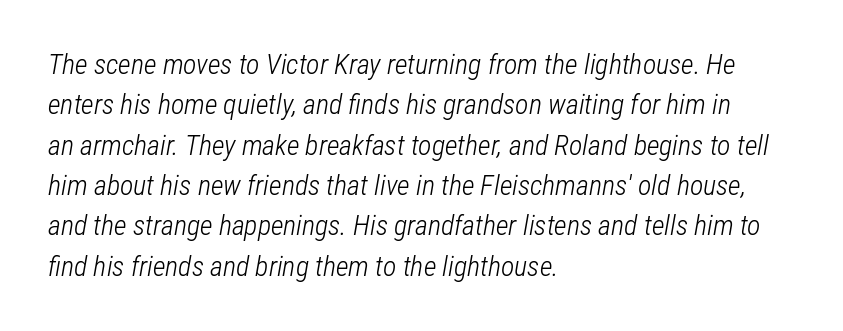
The image shows 28 px light, condensed type, italic (leaning right); set left-aligned, normal line spacing (1.44x), normal letter spacing, not underlined; low stroke contrast and a medium x-height.
